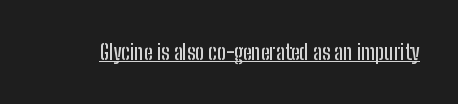
The image shows 21 px text type, upright; set normal letter spacing, underlined.
